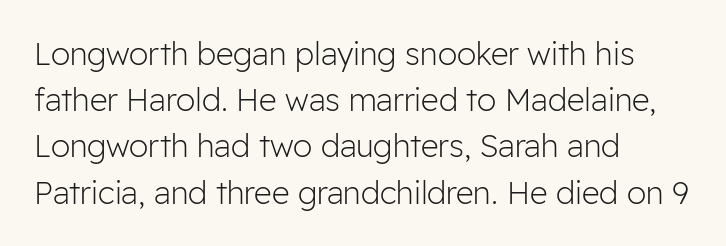
Q: Is the text bold? A: No.
Q: Is the text italic (slanted)? A: No, it is upright.
Q: Is the typeface a serif or a sans-serif typeface? A: Sans-serif.
Q: Is the text underlined? A: No.
Q: How is the paragraph aligned? A: Left-aligned.
Q: Is the spacing between letters normal or unusually wide? A: Normal.
Q: Is the spacing between lines tight, normal or loose? A: Normal.
Q: Width (condensed, normal, or wide)? A: Normal.
Q: Stroke contrast? A: Low.
Q: x-height? A: Medium.
Q: Monospaced? A: No.
